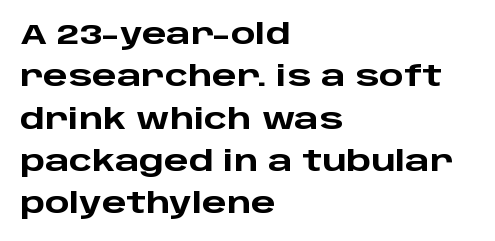
Q: Is the text bold? A: Yes.
Q: Is the text italic (slanted)? A: No, it is upright.
Q: Is the typeface a serif or a sans-serif typeface? A: Sans-serif.
Q: Is the text underlined? A: No.
Q: How is the paragraph aligned? A: Left-aligned.
Q: Is the spacing between letters normal or unusually wide? A: Normal.
Q: Is the spacing between lines tight, normal or loose? A: Normal.
Q: Width (condensed, normal, or wide)? A: Wide.
Q: Stroke contrast? A: Low.
Q: x-height? A: Large.
Q: Monospaced? A: No.
